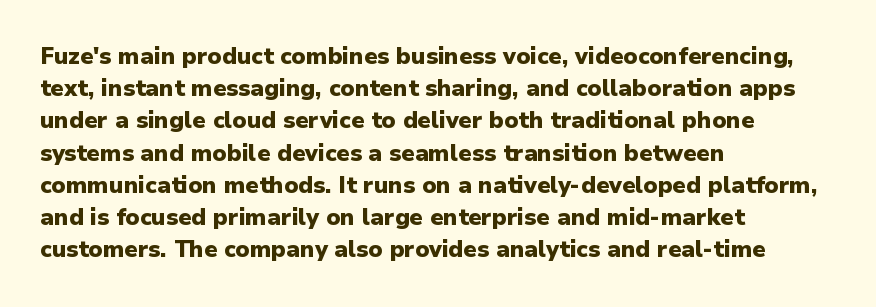
The image shows 23 px bold type, upright; set left-aligned, normal line spacing (1.4x), normal letter spacing, not underlined.
